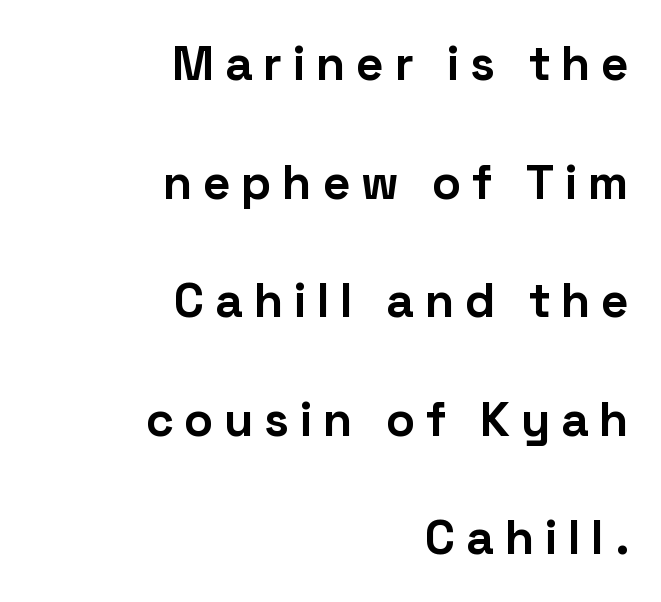
Spacing between characters has been opened up far beyond the box default. The face used here is a sans, in the tradition of grotesques and geometrics. This is the regular roman posture of the typeface. A clean baseline with only descenders dipping below it.
